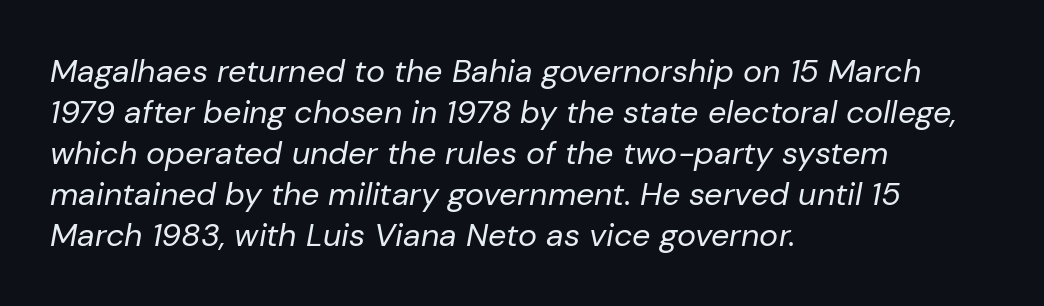
{"italic": "yes", "lean": "right", "slant_degrees": 10, "bold": "no", "weight": "regular", "width": "normal", "stroke_contrast": "low", "x_height": "medium", "monospaced": "no", "underline": "no", "align": "left", "line_spacing": "normal", "line_spacing_ratio": 1.28, "letter_spacing": "normal", "letter_spacing_em": 0.0, "glyph_px": 32}
